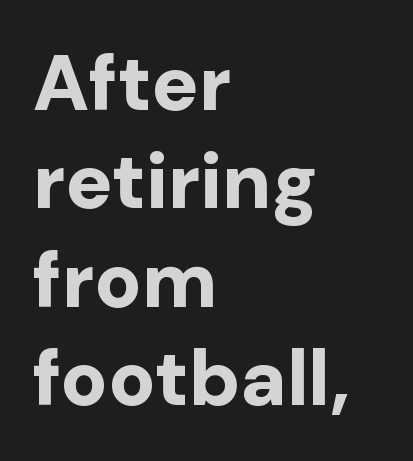
{"serif": "no", "italic": "no", "bold": "yes", "weight": "bold", "width": "normal", "stroke_contrast": "low", "x_height": "medium", "monospaced": "no", "underline": "no", "align": "left", "line_spacing": "normal", "line_spacing_ratio": 1.26, "letter_spacing": "normal", "letter_spacing_em": 0.0, "glyph_px": 78}
